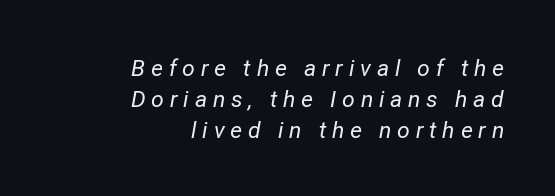
Has an underline been added? It has not. Where is the straight margin? On the right. The font sits on the lighter half of the weight spectrum, regular included. Summary of vertical rhythm: regular, with standard interline spacing.
